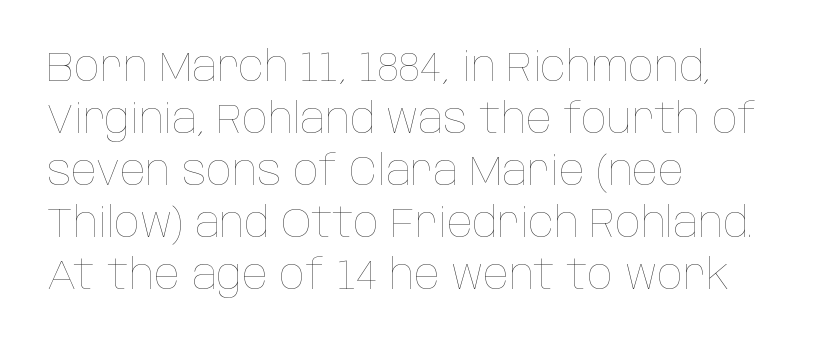
These lines are set flush left with a ragged right edge. The typography opts for an upright posture over an oblique one. The passage shown is not underscored anywhere. Standard letterfit; no display-style spreading of the glyphs. Do the characters align in a grid? No, the font is proportional. A quiet, ordinary-to-light weight characterises the typeface.
